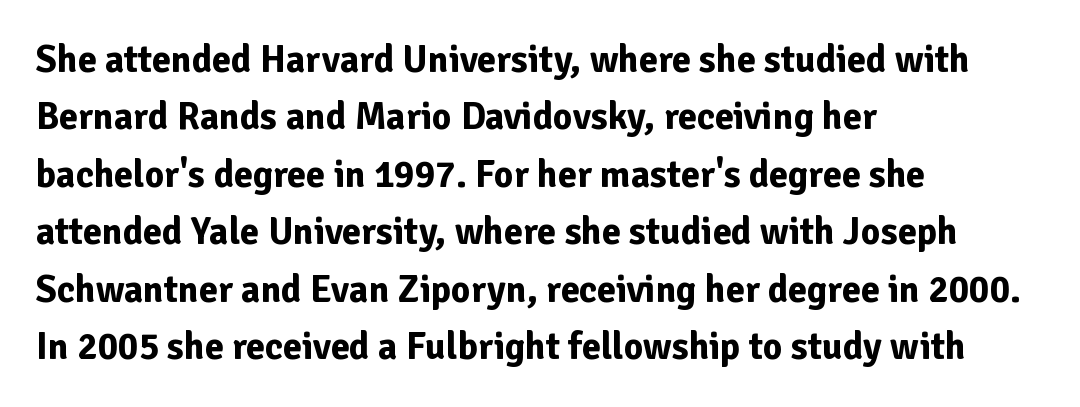
{"serif": "no", "italic": "no", "bold": "yes", "weight": "bold", "width": "normal", "stroke_contrast": "low", "x_height": "medium", "monospaced": "no", "underline": "no", "align": "left", "line_spacing": "normal", "line_spacing_ratio": 1.51, "letter_spacing": "normal", "letter_spacing_em": 0.0, "glyph_px": 38}
